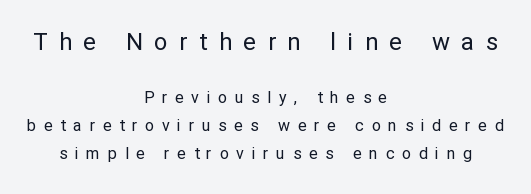
The image shows 24 px text type, upright; set centered, line spacing 1.75x, unusually wide letter spacing (+0.48 em), not underlined; the first (top) block is 1.5x larger.
